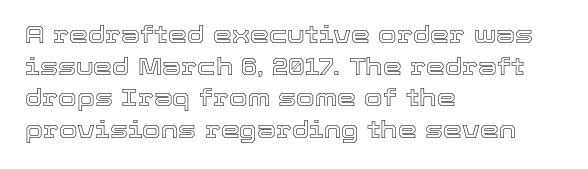
Q: Is the text italic (slanted)? A: No, it is upright.
Q: Is the text underlined? A: No.
Q: How is the paragraph aligned? A: Left-aligned.
Q: Is the spacing between letters normal or unusually wide? A: Normal.
Q: Is the spacing between lines tight, normal or loose? A: Normal.
